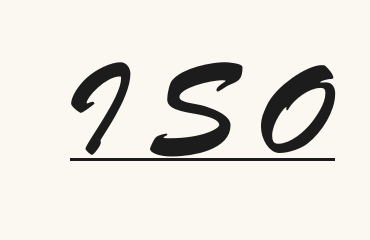
The image shows 58 px condensed sans-serif type; set unusually wide letter spacing (+0.45 em), underlined; low stroke contrast and a small x-height.
